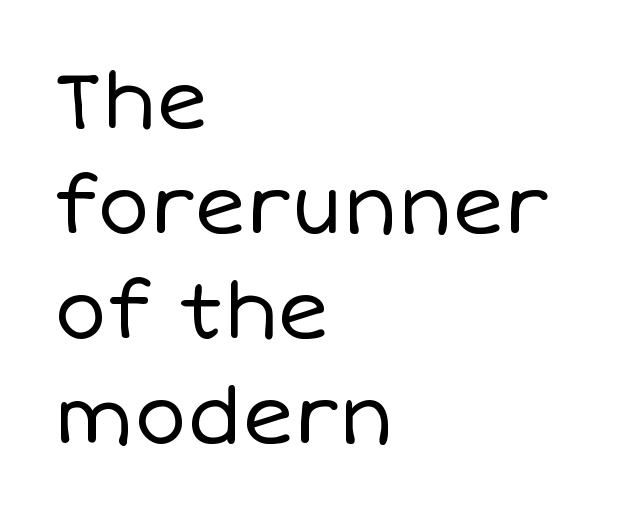
Decoration check: the copy has no underline. The face used here is proportionally spaced, like ordinary book or web type. No heavy texture on the line: the type isn't bold. A typesetter would call this zero additional tracking.
